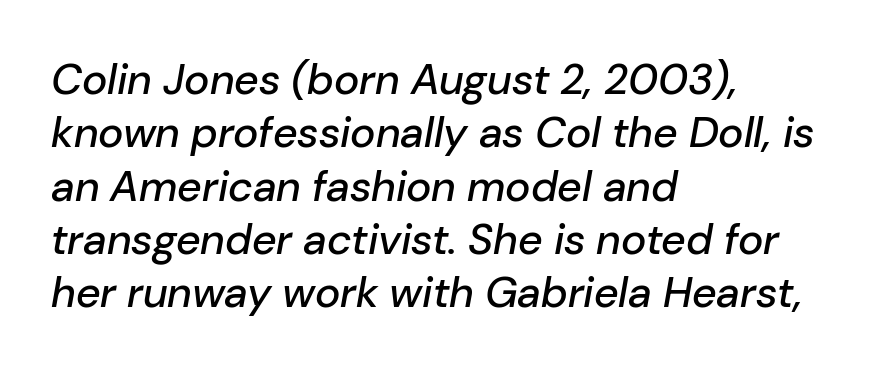
The image shows 43 px text type, italic (leaning right); set left-aligned, line spacing 1.24x, normal letter spacing, not underlined; low stroke contrast and a medium x-height.
